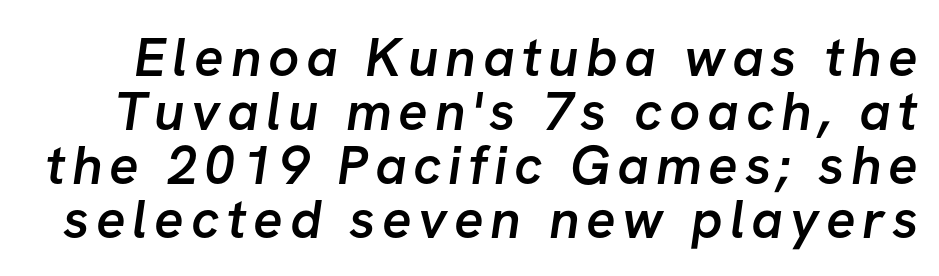
{"serif": "no", "bold": "semi", "weight": "semibold", "width": "normal", "stroke_contrast": "low", "x_height": "medium", "monospaced": "no", "underline": "no", "line_spacing": "tight", "line_spacing_ratio": 0.98, "glyph_px": 55}
